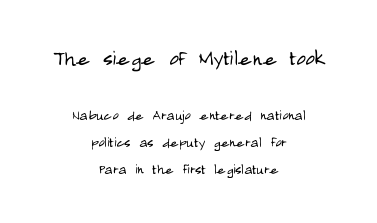
{"italic": "no", "bold": "no", "underline": "no", "align": "center", "line_spacing": "normal", "line_spacing_ratio": 1.59, "letter_spacing": "normal", "letter_spacing_em": 0.0, "larger_block": "first", "size_ratio": 1.53, "glyph_px": 26}
